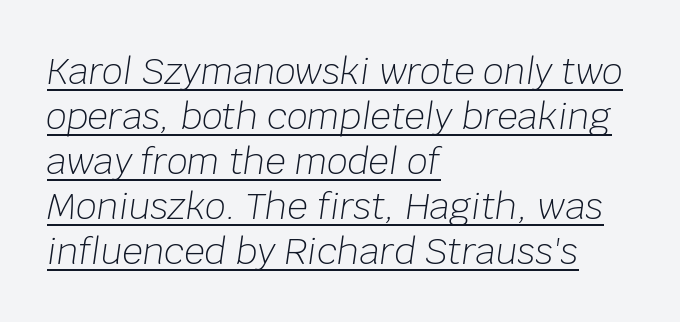
{"italic": "yes", "lean": "right", "slant_degrees": 8, "bold": "no", "weight": "light", "width": "normal", "stroke_contrast": "low", "x_height": "large", "monospaced": "no", "underline": "yes", "align": "left", "line_spacing": "normal", "line_spacing_ratio": 1.25, "letter_spacing": "normal", "letter_spacing_em": 0.0, "glyph_px": 36}
